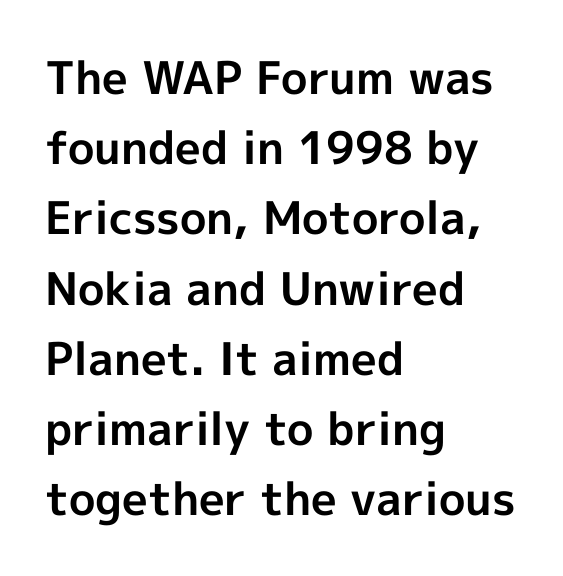
Q: Is the text bold? A: Yes.
Q: Is the text italic (slanted)? A: No, it is upright.
Q: Is the typeface a serif or a sans-serif typeface? A: Sans-serif.
Q: Is the text underlined? A: No.
Q: How is the paragraph aligned? A: Left-aligned.
Q: Is the spacing between letters normal or unusually wide? A: Normal.
Q: Is the spacing between lines tight, normal or loose? A: Normal.
Q: Width (condensed, normal, or wide)? A: Normal.
Q: x-height? A: Medium.
Q: Monospaced? A: No.
